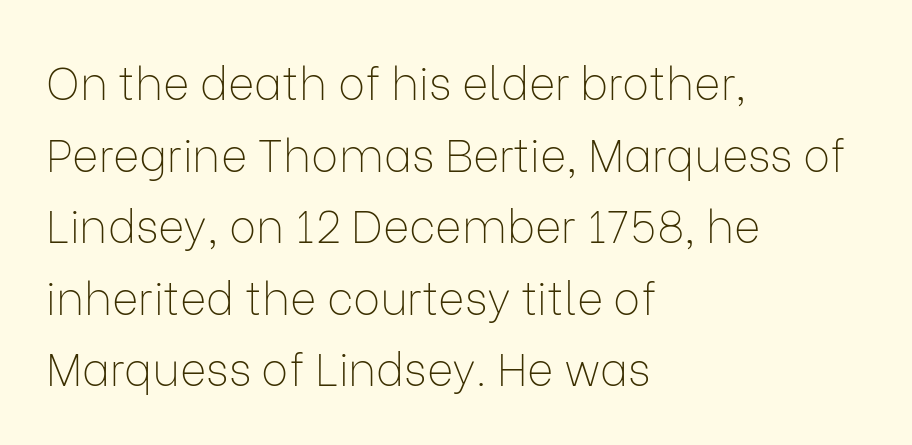
In CSS terms this would be text-align: left. This rendering employs a face without finishing strokes, i.e., a sans-serif. Is the letter spacing exaggerated? No — it looks like the ordinary default. Here the designer chose a conventional face with non-uniform glyph widths. The glyphs are unaccompanied by any horizontal stroke below them.
